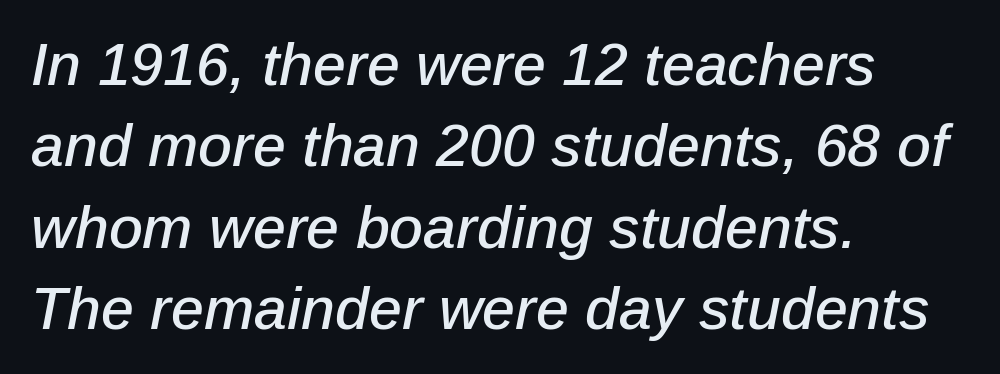
Q: Is the text italic (slanted)? A: Yes, it leans right by about 12 degrees.
Q: Is the text underlined? A: No.
Q: How is the paragraph aligned? A: Left-aligned.
Q: Is the spacing between letters normal or unusually wide? A: Normal.
Q: Is the spacing between lines tight, normal or loose? A: Normal.
Q: Width (condensed, normal, or wide)? A: Normal.
Q: Stroke contrast? A: Low.
Q: x-height? A: Medium.
Q: Monospaced? A: No.
